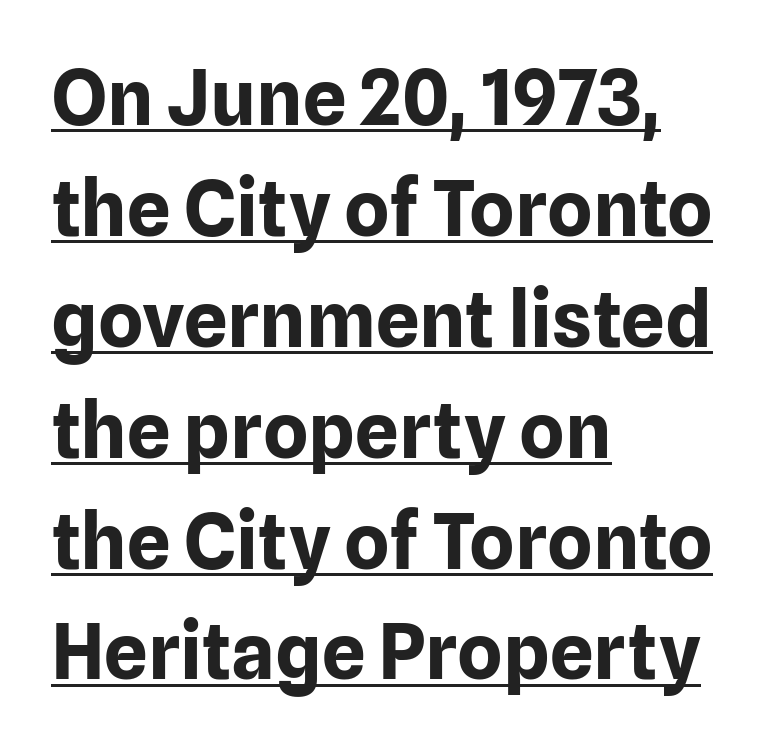
{"serif": "no", "italic": "no", "bold": "yes", "weight": "bold", "width": "normal", "stroke_contrast": "low", "x_height": "medium", "monospaced": "no", "underline": "yes", "align": "left", "line_spacing": "normal", "line_spacing_ratio": 1.44, "letter_spacing": "normal", "letter_spacing_em": 0.0, "glyph_px": 77}
